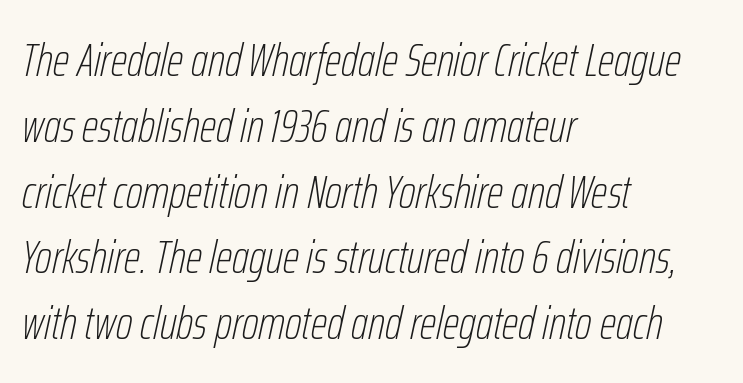
Q: Is the text bold? A: No.
Q: Is the text italic (slanted)? A: Yes, it leans right by about 12 degrees.
Q: Is the text underlined? A: No.
Q: How is the paragraph aligned? A: Left-aligned.
Q: Is the spacing between letters normal or unusually wide? A: Normal.
Q: Is the spacing between lines tight, normal or loose? A: Normal.
Q: Width (condensed, normal, or wide)? A: Condensed.
Q: Stroke contrast? A: Low.
Q: x-height? A: Medium.
Q: Monospaced? A: No.
